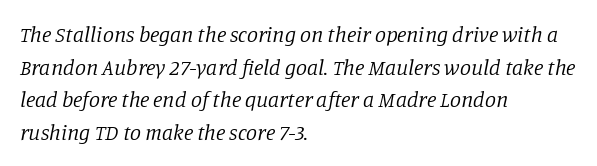
{"italic": "yes", "lean": "right", "slant_degrees": 11, "bold": "no", "underline": "no", "align": "left", "line_spacing": "normal", "line_spacing_ratio": 1.48, "letter_spacing": "normal", "letter_spacing_em": 0.0, "glyph_px": 22}
